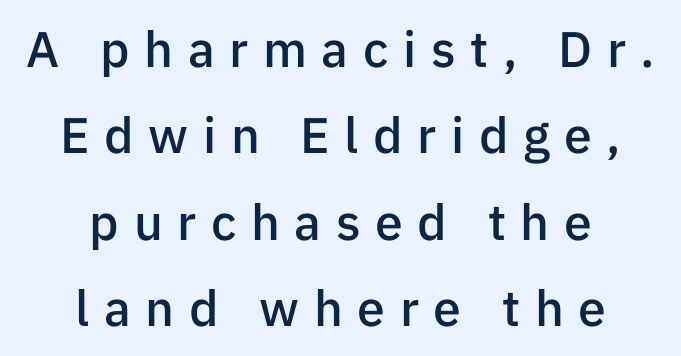
The image shows 50 px semibold sans-serif type, upright; set centered, line spacing 1.73x, unusually wide letter spacing (+0.29 em), not underlined; low stroke contrast and a medium x-height.
